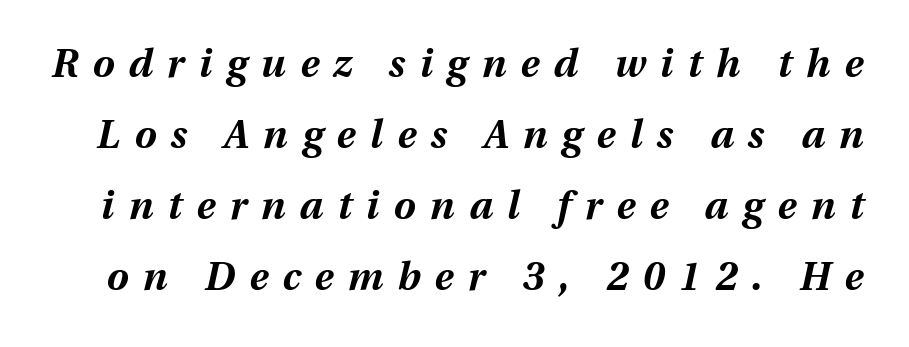
Q: Is the text bold? A: Yes.
Q: Is the text italic (slanted)? A: Yes, it leans right by about 13 degrees.
Q: Is the text underlined? A: No.
Q: Is the spacing between letters normal or unusually wide? A: Unusually wide.
Q: Width (condensed, normal, or wide)? A: Normal.
Q: Stroke contrast? A: Medium.
Q: x-height? A: Medium.
Q: Monospaced? A: No.
